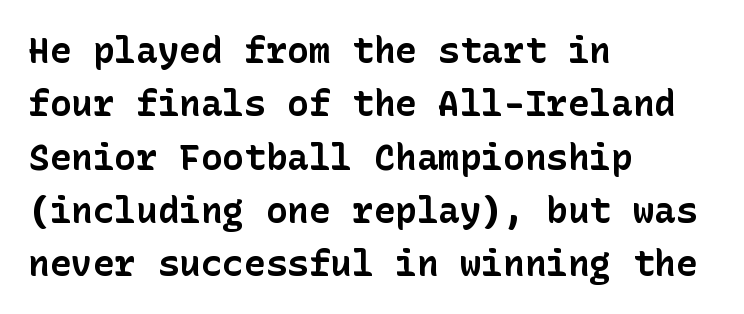
The image shows 36 px bold sans-serif type, upright; set left-aligned, normal line spacing (1.48x), normal letter spacing, not underlined; low stroke contrast and a medium x-height.
